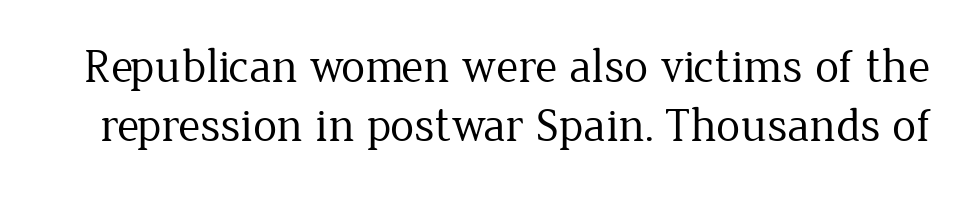
The image shows 48 px regular-weight serif type, upright; set line spacing 1.23x, normal letter spacing, not underlined; low stroke contrast and a medium x-height.
